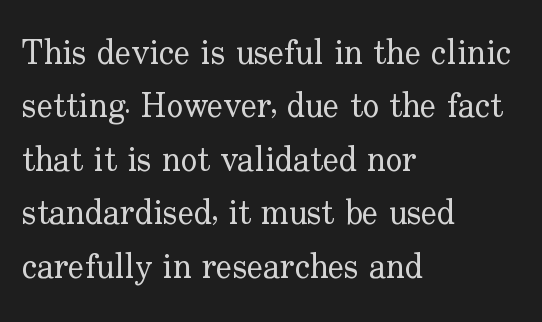
What stands out about the letter spacing? Nothing — it is the standard amount. Looks like regular typesetting: each glyph gets only the width it needs. Summary of weight: not heavy and not bold. The type family on display is of the serif kind. The passage shown stacks its lines at a standard gap. This is the regular roman posture of the typeface.
